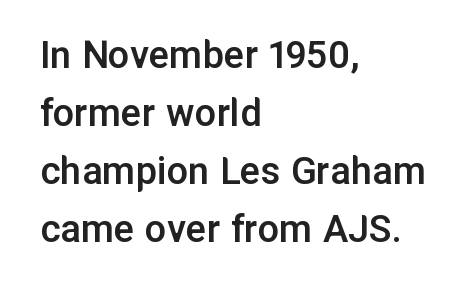
Vertically, the passage feels balanced, rows spaced as you'd expect. What weight is shown? A semibold, between regular and bold. Style check: upright. Every row of glyphs begins at an identical x-position on the left. Think of a printed novel: that variable character pitch is what you see here. There is no visible air inserted between adjacent glyphs.
